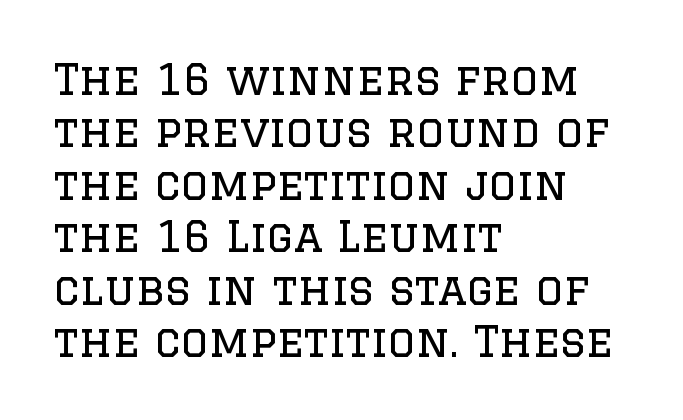
The lines are quadded left. Honestly, the letter spacing is just normal — you wouldn't notice it. Summary of weight: not heavy and not bold. Bare-footed words on every line.
